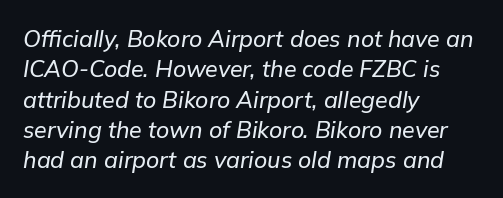
{"italic": "yes", "lean": "right", "slant_degrees": 9, "underline": "no", "align": "left", "line_spacing": "normal", "line_spacing_ratio": 1.32, "letter_spacing": "normal", "letter_spacing_em": 0.0, "glyph_px": 23}
